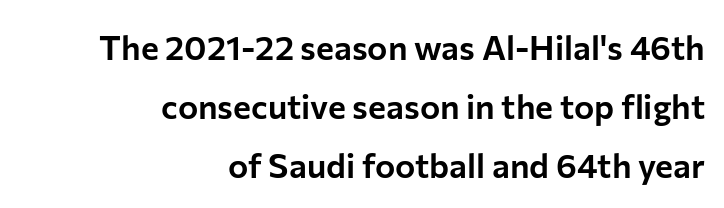
{"serif": "no", "italic": "no", "width": "normal", "stroke_contrast": "low", "x_height": "medium", "monospaced": "no", "underline": "no", "align": "right", "line_spacing_ratio": 1.74, "letter_spacing": "normal", "letter_spacing_em": 0.0, "glyph_px": 34}
